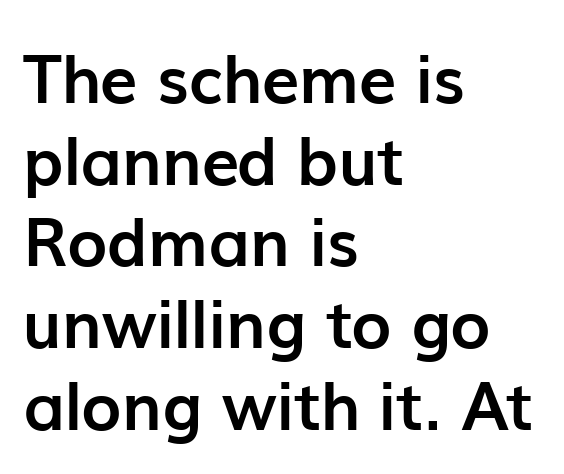
Honestly, the letter spacing is just normal — you wouldn't notice it. Caption: bold face, heavy strokes. Note the varied advance widths — an 'i' is clearly narrower than an 'm'. Nope, no serifs anywhere on these letters. The text block is weighted toward the left margin, trailing off unevenly rightward. The area under the type is left untouched.
